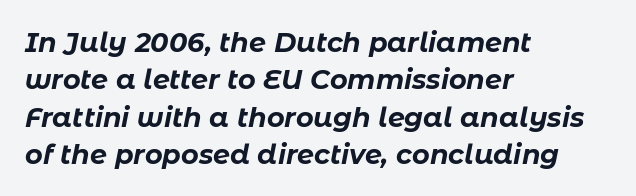
{"italic": "yes", "lean": "right", "slant_degrees": 11, "bold": "yes", "underline": "no", "align": "left", "line_spacing": "normal", "line_spacing_ratio": 1.38, "letter_spacing": "normal", "letter_spacing_em": 0.0, "glyph_px": 27}
